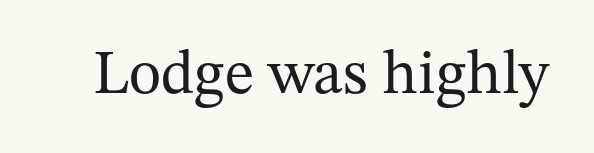
Q: Is the text bold? A: No.
Q: Is the text italic (slanted)? A: No, it is upright.
Q: Is the typeface a serif or a sans-serif typeface? A: Serif.
Q: Is the text underlined? A: No.
Q: Is the spacing between letters normal or unusually wide? A: Normal.
Q: Width (condensed, normal, or wide)? A: Normal.
Q: Stroke contrast? A: Medium.
Q: x-height? A: Medium.
Q: Monospaced? A: No.
